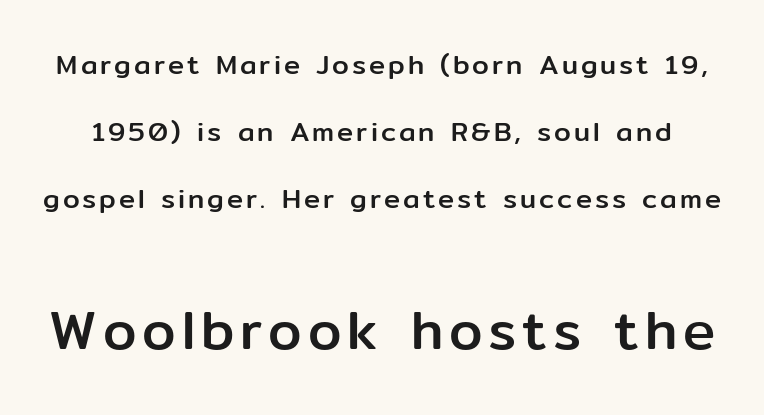
{"serif": "no", "italic": "no", "width": "normal", "stroke_contrast": "low", "x_height": "medium", "monospaced": "no", "underline": "no", "line_spacing": "loose", "line_spacing_ratio": 2.48, "larger_block": "second", "size_ratio": 2.0, "glyph_px": 54}
